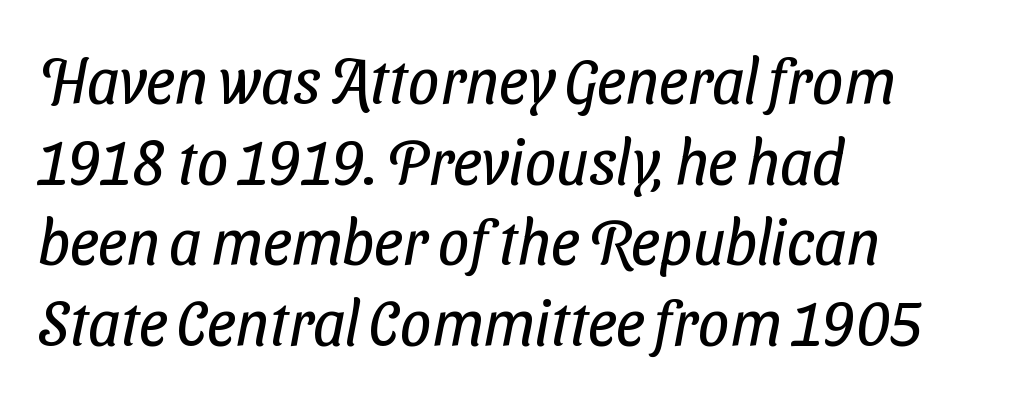
The image shows 63 px regular-weight, condensed sans-serif type; set left-aligned, normal line spacing (1.28x), normal letter spacing, not underlined; low stroke contrast and a medium x-height.
